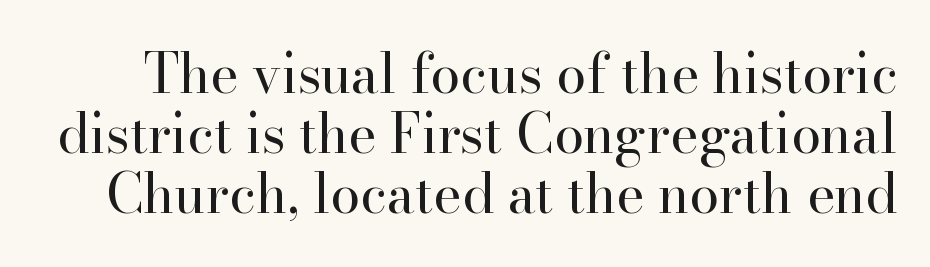
Honestly, there is no underline to notice here at all. Is the letter spacing exaggerated? No — it looks like the ordinary default. The face used here is proportionally spaced, like ordinary book or web type. No letter is thick-stroked: the sample isn't bold. Notice how the stems are strictly vertical — no italics here. The font family rendered here belongs to the serif group.
